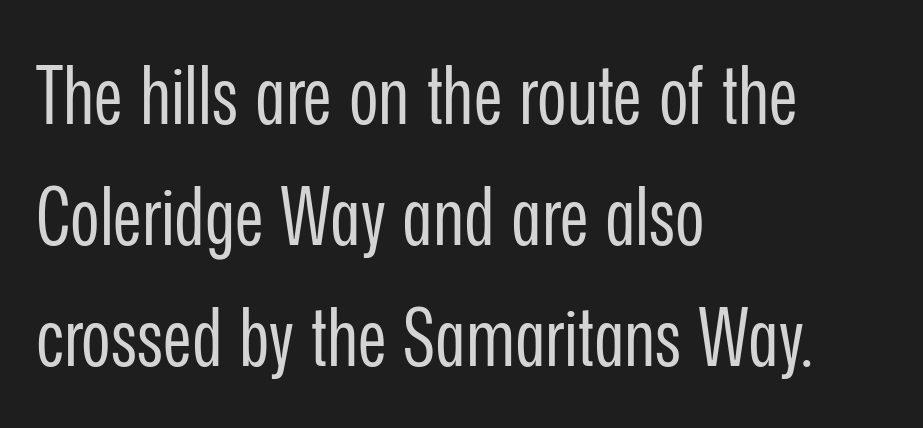
{"serif": "no", "italic": "no", "bold": "no", "weight": "regular", "width": "condensed", "stroke_contrast": "low", "x_height": "medium", "monospaced": "no", "underline": "no", "align": "left", "line_spacing": "normal", "line_spacing_ratio": 1.51, "letter_spacing": "normal", "letter_spacing_em": 0.0, "glyph_px": 80}
